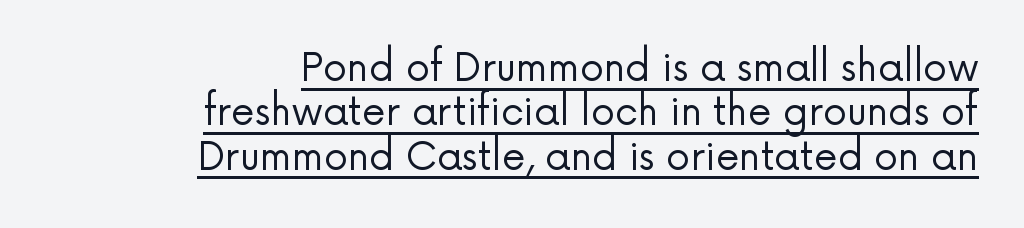
One-word summary of the alignment: right. A typesetter would label this face a sans. Every stem runs plumb, perpendicular to the baseline. Caption: face not bold, strokes unweighted. These lines are rendered in a variable-pitch font.
